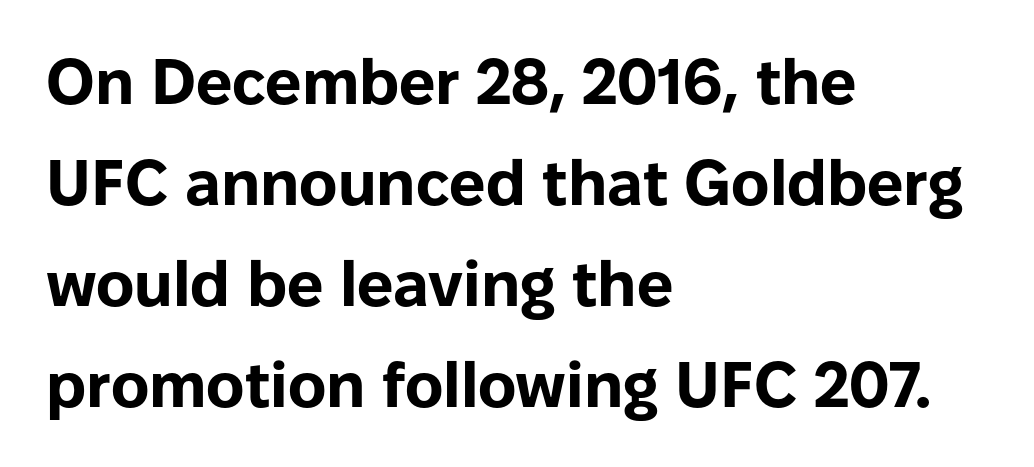
The strokes are fattened all the way to bold. Unmarked baselines from the first word to the last. A sans-serif font was chosen for this passage. Look at the tracking — it's just the regular setting, nothing added.
